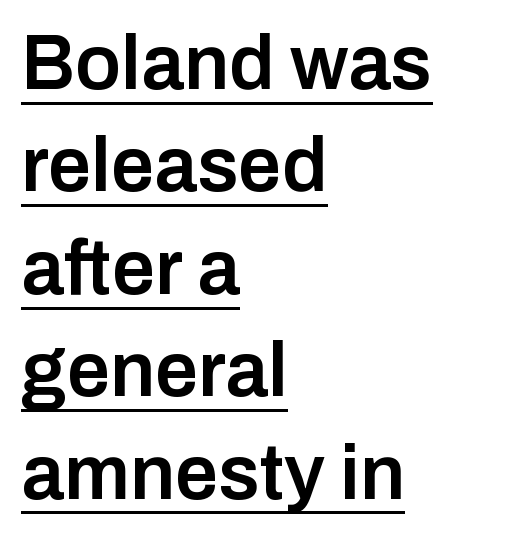
Q: Is the text bold? A: Semi-bold.
Q: Is the text italic (slanted)? A: No, it is upright.
Q: Is the typeface a serif or a sans-serif typeface? A: Sans-serif.
Q: Is the text underlined? A: Yes.
Q: How is the paragraph aligned? A: Left-aligned.
Q: Is the spacing between letters normal or unusually wide? A: Normal.
Q: Is the spacing between lines tight, normal or loose? A: Normal.
Q: Width (condensed, normal, or wide)? A: Normal.
Q: Stroke contrast? A: Low.
Q: x-height? A: Medium.
Q: Monospaced? A: No.
